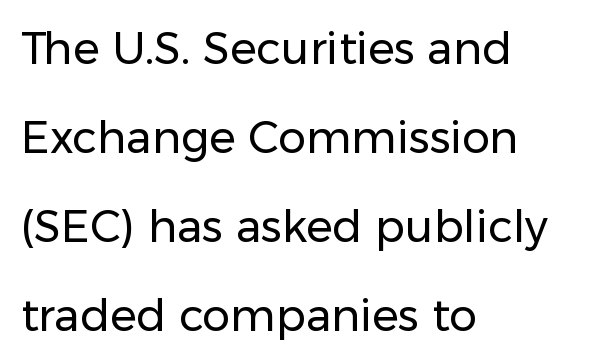
Examine the stroke ends and you'll find no serifs. Just letters on the line, the space beneath them empty. These lines are rendered in a variable-pitch font. Line beginnings align vertically; line endings do not.
